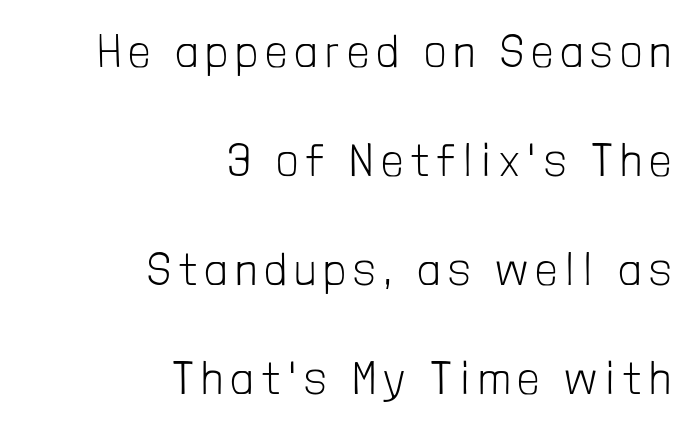
The image shows 45 px light, condensed sans-serif type, upright; set right-aligned, loose line spacing (2.42x), unusually wide letter spacing (+0.2 em), not underlined; low stroke contrast and a medium x-height.
